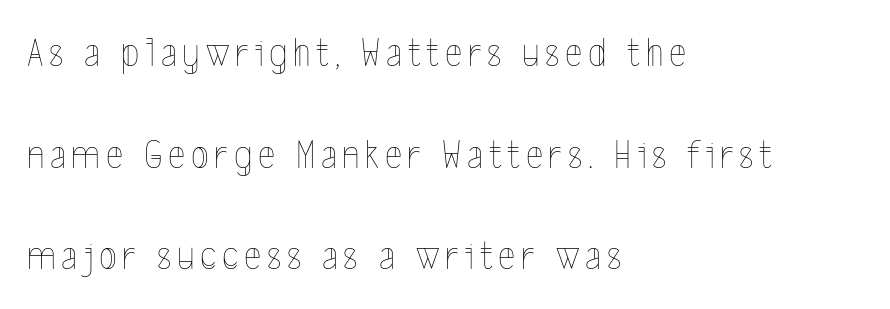
The image shows 41 px thin, condensed type, upright; set left-aligned, loose line spacing (2.48x), not underlined; a medium x-height.
